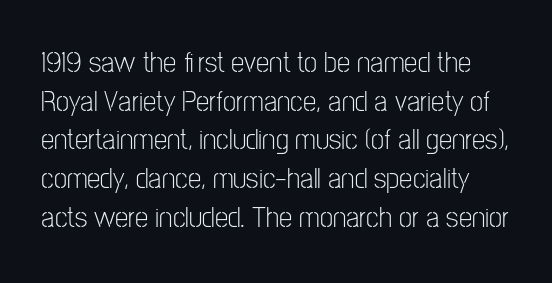
{"serif": "no", "italic": "no", "bold": "no", "weight": "light", "width": "condensed", "stroke_contrast": "low", "x_height": "medium", "monospaced": "no", "underline": "no", "line_spacing": "normal", "line_spacing_ratio": 1.29, "letter_spacing": "normal", "letter_spacing_em": 0.0, "glyph_px": 30}
